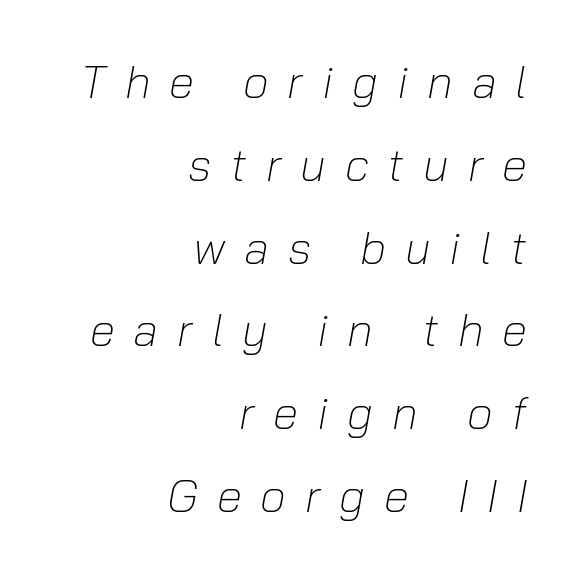
Plain, unruled lines of type. The characters are drawn with everyday or finer stroke widths. Compared with ordinary roman type, these characters are visibly tilted. Here the designer chose a conventional face with non-uniform glyph widths. Display-style spreading of the glyphs; the letterfit is very open. Teacher's note: observe the even right margin — that is flush-right alignment.
